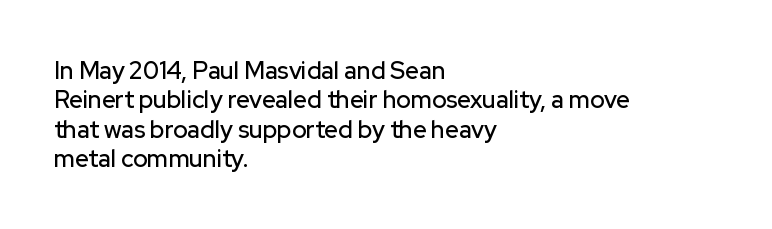
The lettering stays uniformly vertical, giving the passage a roman look. The letterforms sit shoulder to shoulder at normal distance. The setting favours the left margin, as ordinary paragraphs usually do. Decoration check: the copy has no underline.
